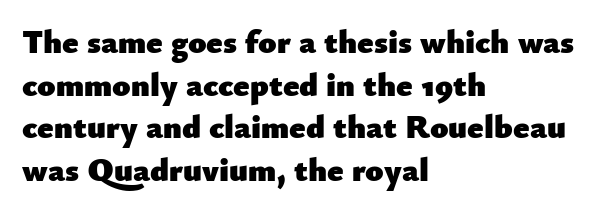
{"serif": "no", "italic": "no", "bold": "yes", "weight": "heavy", "width": "normal", "stroke_contrast": "low", "x_height": "small", "monospaced": "no", "underline": "no", "align": "left", "line_spacing": "normal", "line_spacing_ratio": 1.29, "letter_spacing": "normal", "letter_spacing_em": 0.0, "glyph_px": 33}
